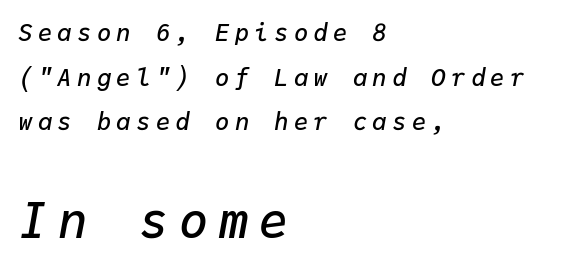
Letter spacing: wide. The specimen reads as italic at a glance. These lines stack with their left ends in a neat column. Look at the stroke-to-counter ratio: somewhat heavy, a semibold. These lines are rendered in a fixed-pitch font.
